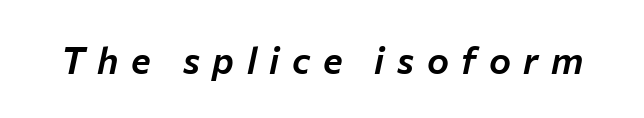
Q: Is the text italic (slanted)? A: Yes, it leans right by about 12 degrees.
Q: Is the text underlined? A: No.
Q: Is the spacing between letters normal or unusually wide? A: Unusually wide.
Q: Width (condensed, normal, or wide)? A: Normal.
Q: Stroke contrast? A: Low.
Q: x-height? A: Medium.
Q: Monospaced? A: No.
